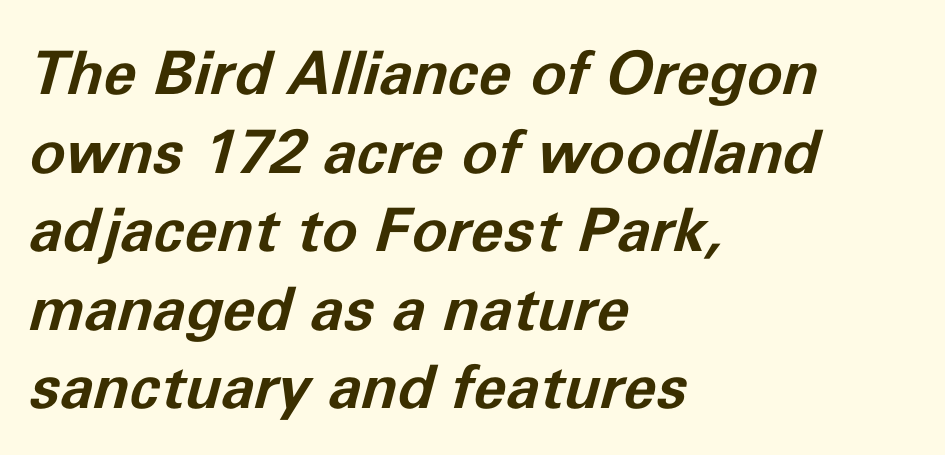
{"italic": "yes", "lean": "right", "slant_degrees": 11, "bold": "yes", "weight": "bold", "width": "normal", "stroke_contrast": "low", "x_height": "medium", "monospaced": "no", "underline": "no", "align": "left", "line_spacing": "normal", "line_spacing_ratio": 1.31, "letter_spacing": "normal", "letter_spacing_em": 0.0, "glyph_px": 60}
